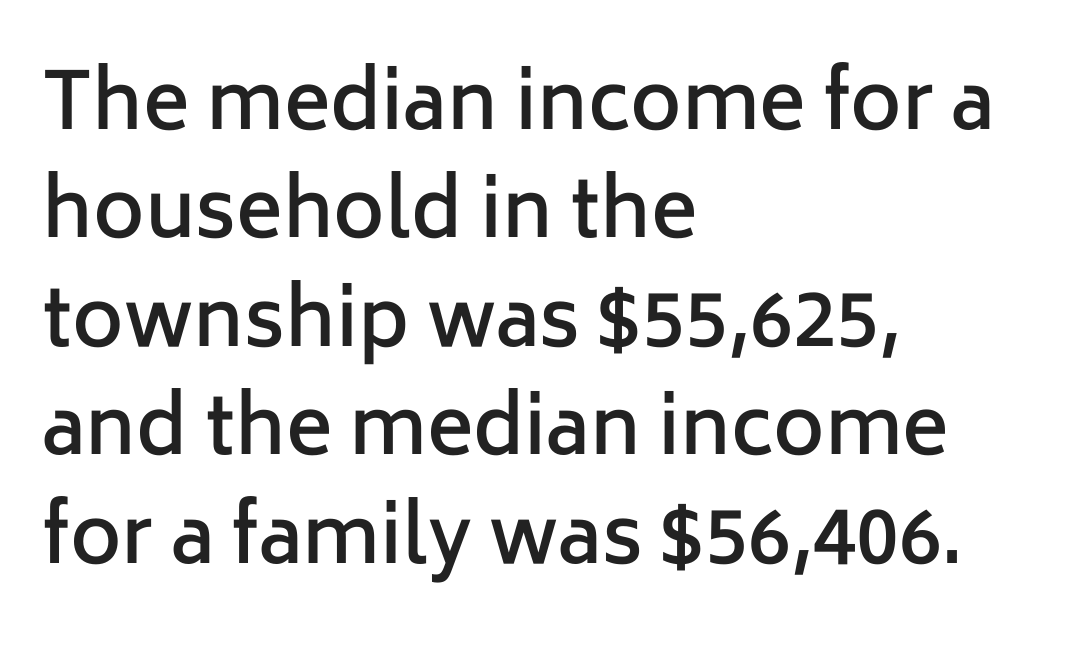
The image shows 78 px semibold sans-serif type, upright; set left-aligned, normal line spacing (1.39x), normal letter spacing, not underlined; low stroke contrast and a medium x-height.
